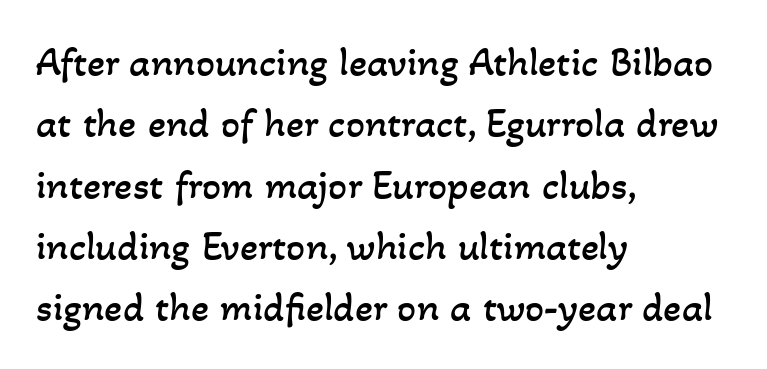
The image shows 42 px regular-weight type; set left-aligned, normal line spacing (1.46x), normal letter spacing, not underlined; low stroke contrast and a small x-height.
